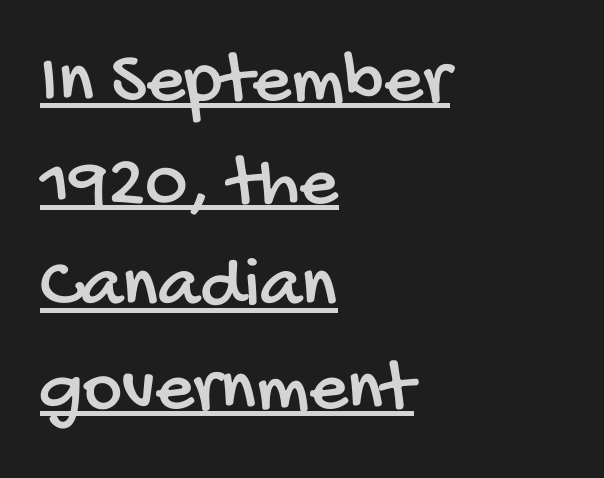
The image shows 75 px condensed sans-serif type; set left-aligned, normal line spacing (1.37x), normal letter spacing, underlined; low stroke contrast and a large x-height.
